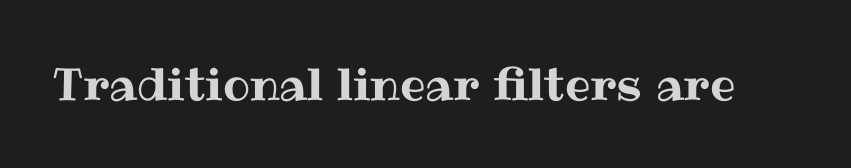
{"italic": "no", "width": "normal", "stroke_contrast": "medium", "x_height": "medium", "monospaced": "no", "underline": "no", "letter_spacing": "normal", "letter_spacing_em": 0.0, "glyph_px": 45}
